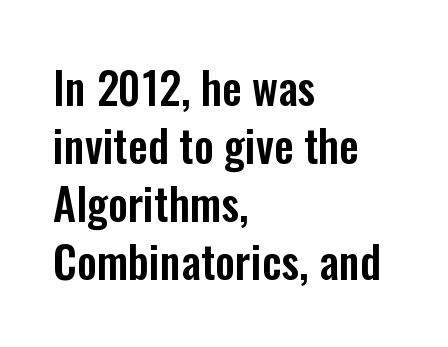
Q: Is the text italic (slanted)? A: No, it is upright.
Q: Is the typeface a serif or a sans-serif typeface? A: Sans-serif.
Q: Is the text underlined? A: No.
Q: How is the paragraph aligned? A: Left-aligned.
Q: Is the spacing between letters normal or unusually wide? A: Normal.
Q: Is the spacing between lines tight, normal or loose? A: Normal.
Q: Width (condensed, normal, or wide)? A: Condensed.
Q: Stroke contrast? A: Low.
Q: x-height? A: Medium.
Q: Monospaced? A: No.
